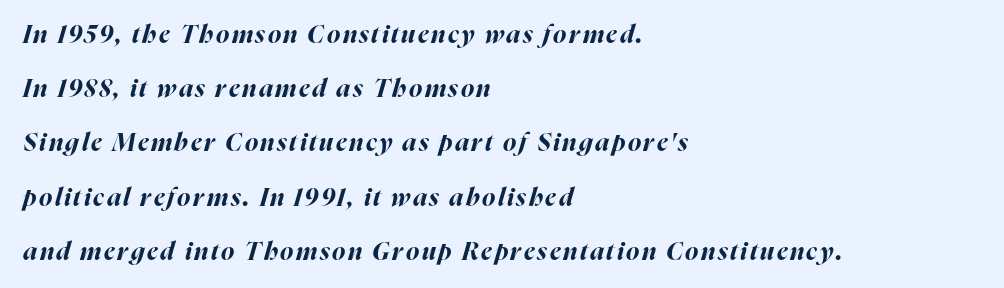
The image shows 25 px bold type, italic (leaning right); set left-aligned, loose line spacing (2.17x), not underlined.
